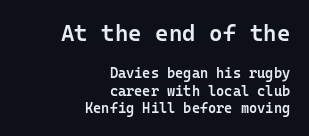
In terms of letterspacing, this is plain default setting. The typography opts for an upright posture over an oblique one. In this sample the first text group is rendered at the bigger scale. The glyphs have the mass of a demibold cut, below bold. A bare baseline throughout the passage. Which margin do the lines hug? The right one — the left edge is uneven.
